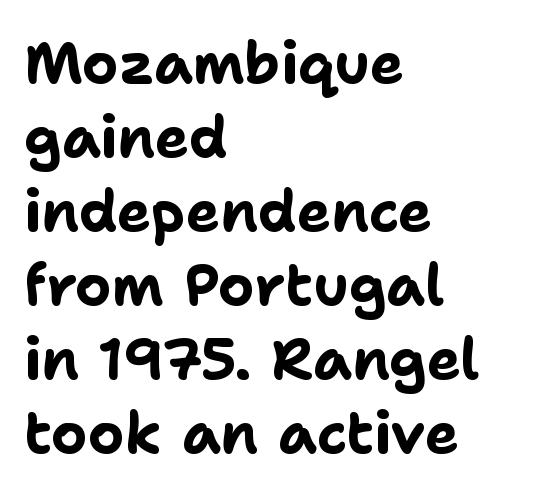
{"serif": "no", "italic": "no", "bold": "yes", "weight": "bold", "width": "normal", "stroke_contrast": "low", "x_height": "medium", "monospaced": "no", "underline": "no", "align": "left", "line_spacing": "normal", "line_spacing_ratio": 1.3, "letter_spacing": "normal", "letter_spacing_em": 0.0, "glyph_px": 57}
